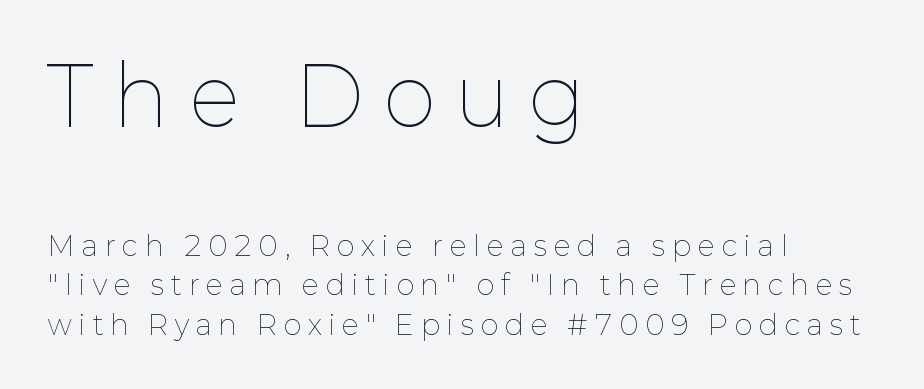
Q: Is the text bold? A: No.
Q: Is the text italic (slanted)? A: No, it is upright.
Q: Is the text underlined? A: No.
Q: How is the paragraph aligned? A: Left-aligned.
Q: Is the spacing between letters normal or unusually wide? A: Unusually wide.
Q: Is the spacing between lines tight, normal or loose? A: Normal.
Q: Which block of text is set in a larger size, the first (top) or the second (bottom)? A: The first (top) one.
Q: Width (condensed, normal, or wide)? A: Normal.
Q: Stroke contrast? A: Low.
Q: x-height? A: Medium.
Q: Monospaced? A: No.
